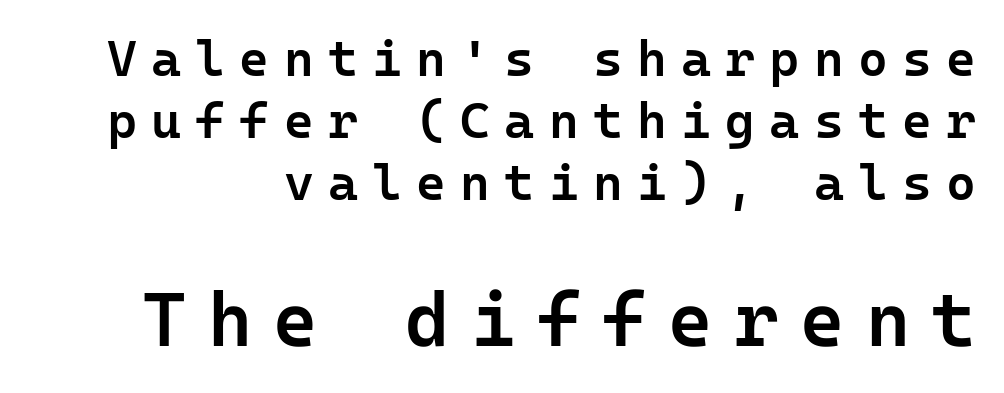
The image shows 76 px semibold sans-serif type, upright; set line spacing 1.22x, unusually wide letter spacing (+0.28 em), not underlined; the second (bottom) block is 1.49x larger; low stroke contrast and a medium x-height.
